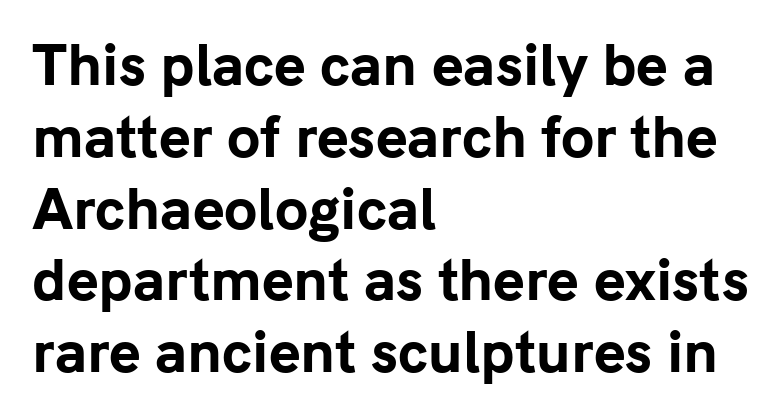
The image shows 54 px bold sans-serif type, upright; set left-aligned, normal line spacing (1.33x), normal letter spacing, not underlined; low stroke contrast and a medium x-height.
